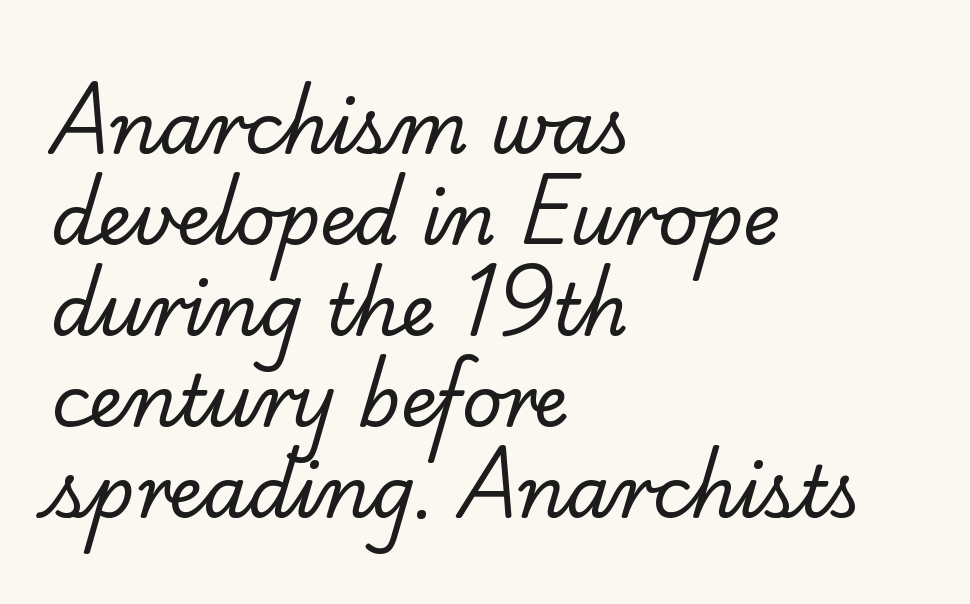
The image shows 71 px regular-weight type; set left-aligned, normal line spacing (1.28x), normal letter spacing, not underlined; low stroke contrast and a small x-height.
